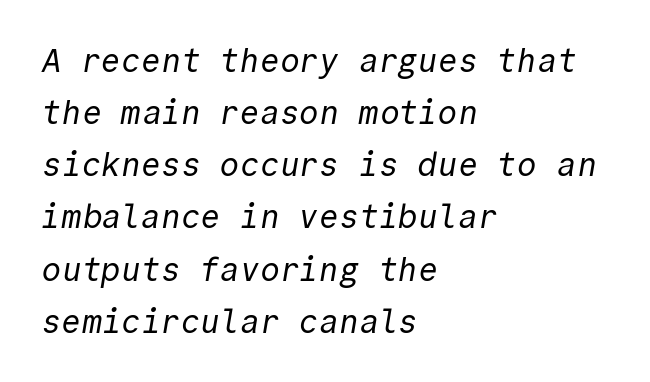
Q: Is the text bold? A: No.
Q: Is the typeface a serif or a sans-serif typeface? A: Sans-serif.
Q: Is the text underlined? A: No.
Q: How is the paragraph aligned? A: Left-aligned.
Q: Is the spacing between letters normal or unusually wide? A: Normal.
Q: Is the spacing between lines tight, normal or loose? A: Normal.
Q: Width (condensed, normal, or wide)? A: Normal.
Q: x-height? A: Medium.
Q: Monospaced? A: Yes.
